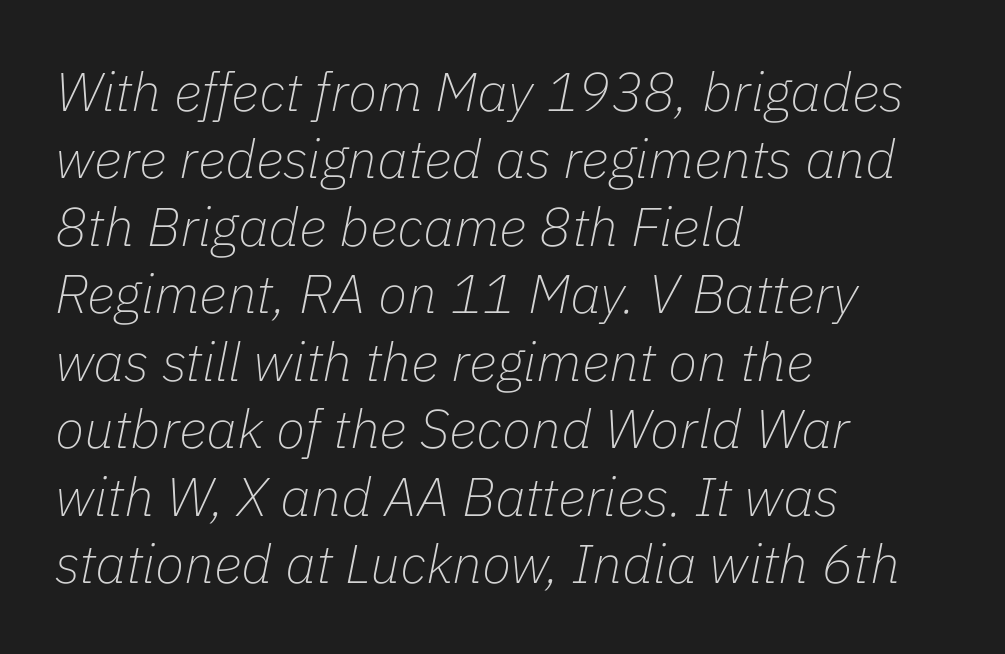
Q: Is the text bold? A: No.
Q: Is the text italic (slanted)? A: Yes, it leans right by about 11 degrees.
Q: Is the text underlined? A: No.
Q: How is the paragraph aligned? A: Left-aligned.
Q: Is the spacing between letters normal or unusually wide? A: Normal.
Q: Is the spacing between lines tight, normal or loose? A: Normal.
Q: Width (condensed, normal, or wide)? A: Normal.
Q: Stroke contrast? A: Low.
Q: x-height? A: Medium.
Q: Monospaced? A: No.
